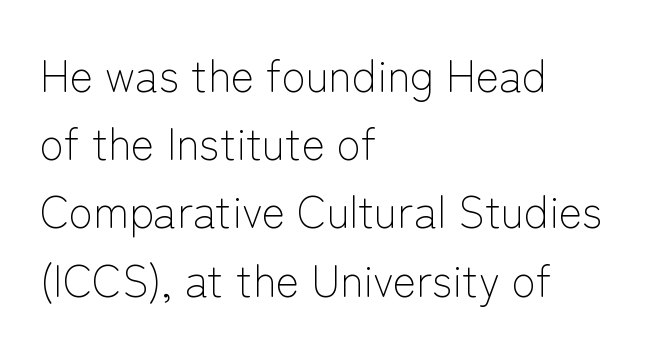
Q: Is the text bold? A: No.
Q: Is the text italic (slanted)? A: No, it is upright.
Q: Is the typeface a serif or a sans-serif typeface? A: Sans-serif.
Q: Is the text underlined? A: No.
Q: How is the paragraph aligned? A: Left-aligned.
Q: Is the spacing between letters normal or unusually wide? A: Normal.
Q: Is the spacing between lines tight, normal or loose? A: Normal.
Q: Width (condensed, normal, or wide)? A: Normal.
Q: Stroke contrast? A: Low.
Q: x-height? A: Medium.
Q: Monospaced? A: No.
